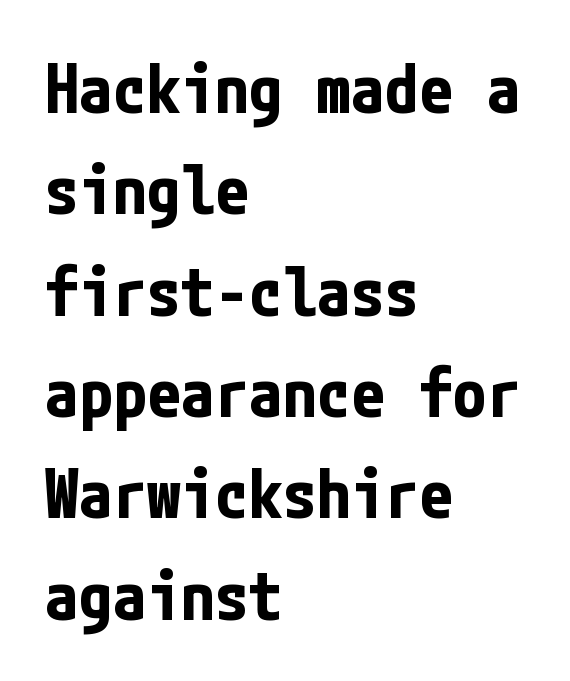
It's the straight-up-and-down kind of type. These lines are set flush left with a ragged right edge. Underlining? Definitely not there. Nope, no serifs anywhere on these letters.
